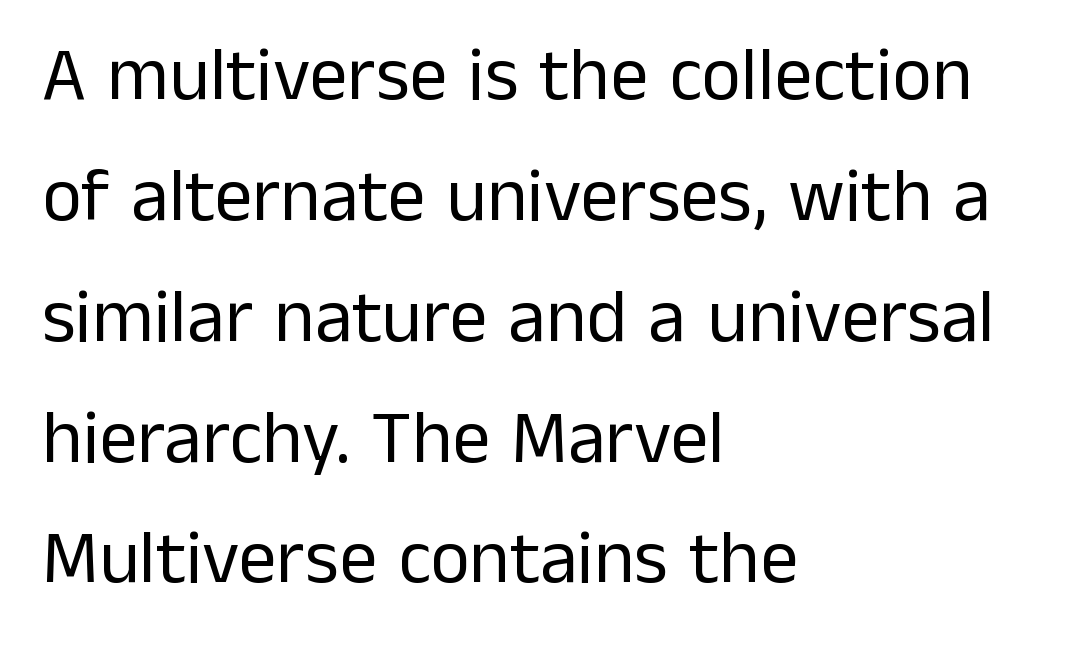
The image shows 76 px regular-weight sans-serif type, upright; set left-aligned, normal line spacing (1.59x), normal letter spacing, not underlined; low stroke contrast and a medium x-height.
